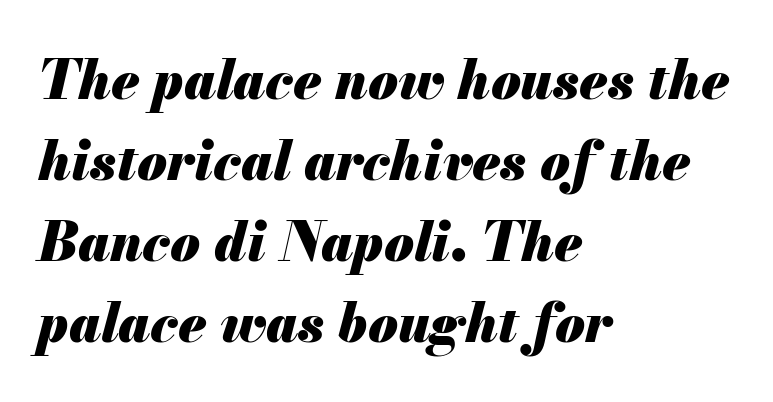
The image shows 54 px heavy type, italic (leaning right); set left-aligned, normal line spacing (1.5x), normal letter spacing, not underlined; medium stroke contrast and a small x-height.
